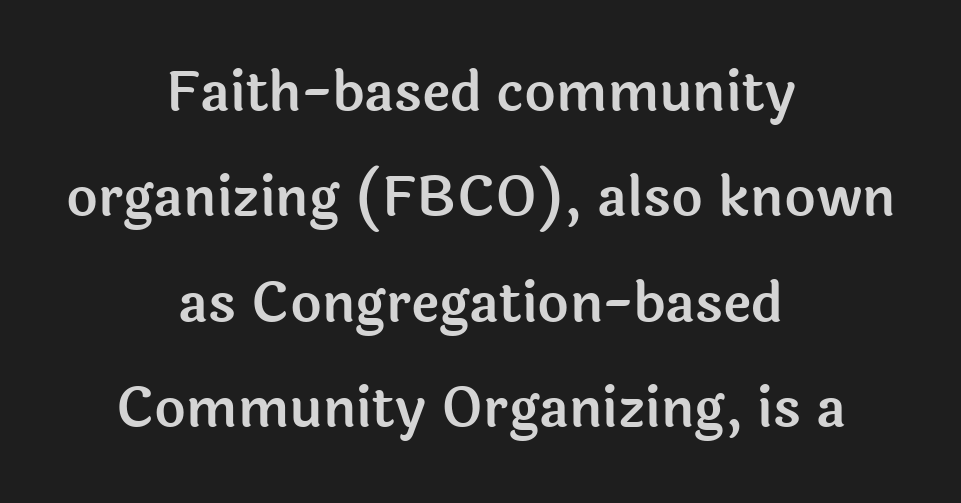
{"serif": "no", "italic": "no", "width": "normal", "x_height": "medium", "monospaced": "no", "underline": "no", "align": "center", "line_spacing": "loose", "line_spacing_ratio": 1.95, "letter_spacing": "normal", "letter_spacing_em": 0.0, "glyph_px": 54}
